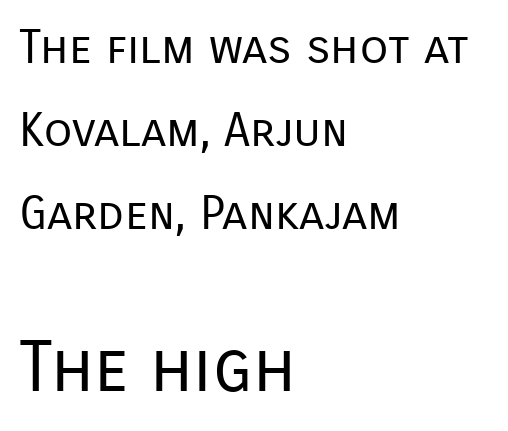
Q: Is the text bold? A: No.
Q: Is the text italic (slanted)? A: No, it is upright.
Q: Is the typeface a serif or a sans-serif typeface? A: Sans-serif.
Q: Is the text underlined? A: No.
Q: How is the paragraph aligned? A: Left-aligned.
Q: Is the spacing between letters normal or unusually wide? A: Normal.
Q: Which block of text is set in a larger size, the first (top) or the second (bottom)? A: The second (bottom) one.
Q: Width (condensed, normal, or wide)? A: Normal.
Q: Stroke contrast? A: Low.
Q: x-height? A: Medium.
Q: Monospaced? A: No.
